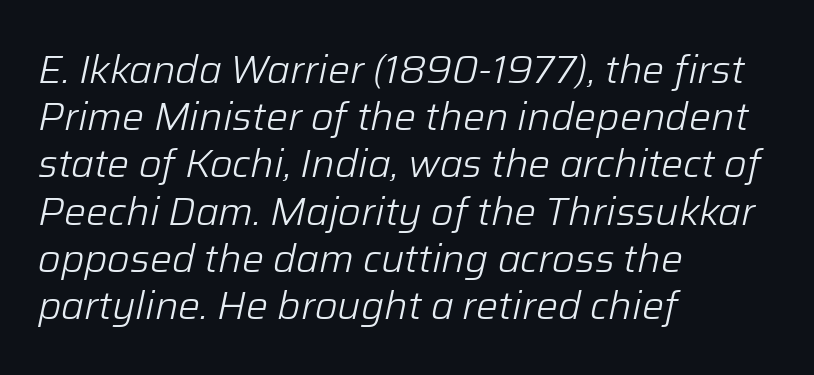
Q: Is the text bold? A: No.
Q: Is the text italic (slanted)? A: Yes, it leans right by about 12 degrees.
Q: Is the text underlined? A: No.
Q: How is the paragraph aligned? A: Left-aligned.
Q: Is the spacing between letters normal or unusually wide? A: Normal.
Q: Width (condensed, normal, or wide)? A: Normal.
Q: Stroke contrast? A: Low.
Q: x-height? A: Medium.
Q: Monospaced? A: No.
